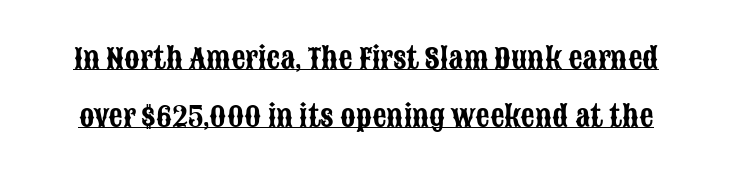
{"serif": "no", "italic": "no", "width": "condensed", "stroke_contrast": "low", "x_height": "large", "monospaced": "no", "underline": "yes", "line_spacing": "loose", "line_spacing_ratio": 2.08, "letter_spacing": "normal", "letter_spacing_em": 0.0, "glyph_px": 28}
